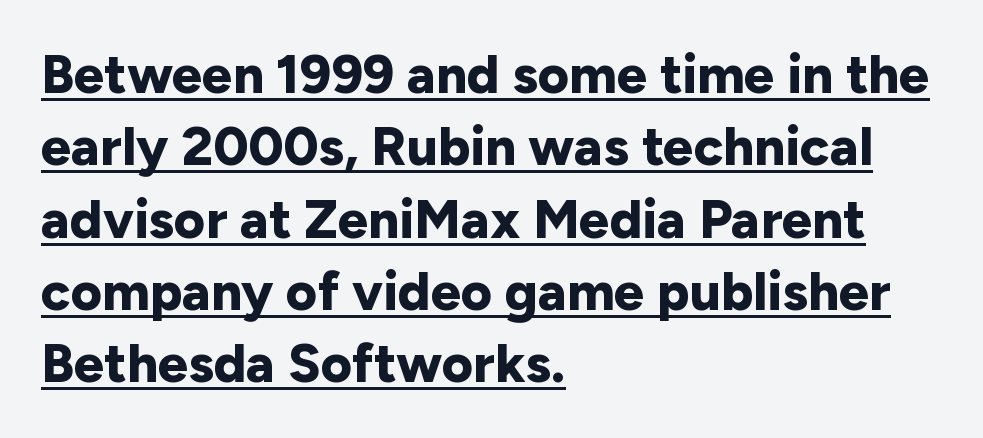
{"serif": "no", "italic": "no", "bold": "yes", "weight": "bold", "width": "normal", "stroke_contrast": "low", "x_height": "medium", "monospaced": "no", "underline": "yes", "align": "left", "line_spacing": "normal", "line_spacing_ratio": 1.34, "letter_spacing": "normal", "letter_spacing_em": 0.0, "glyph_px": 54}
